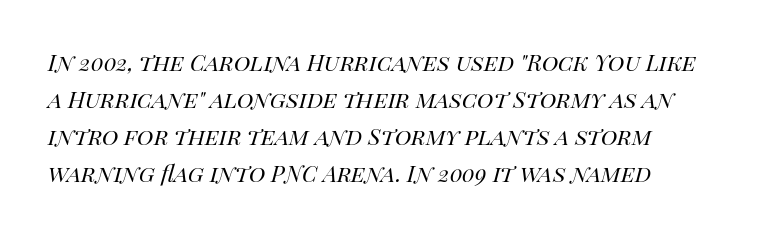
Q: Is the text bold? A: No.
Q: Is the text italic (slanted)? A: Yes, it leans right by about 14 degrees.
Q: Is the text underlined? A: No.
Q: Is the spacing between letters normal or unusually wide? A: Normal.
Q: Is the spacing between lines tight, normal or loose? A: Normal.
Q: Width (condensed, normal, or wide)? A: Normal.
Q: Stroke contrast? A: High.
Q: x-height? A: Large.
Q: Monospaced? A: No.
